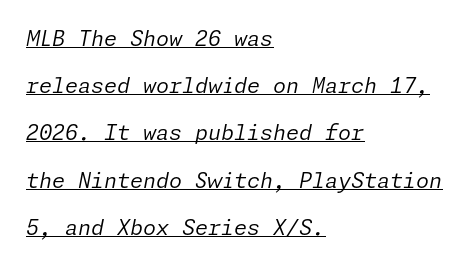
The strokes are not fattened; the text isn't bold. The rendering keeps characters at their native spacing. You can tell it's italic because the verticals aren't actually vertical. The designer dialed line spacing up above the default. The paragraph has a hard left edge and a soft right edge.
